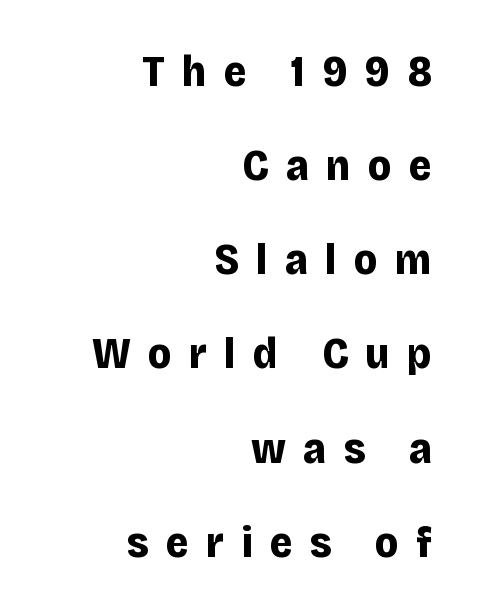
The image shows 44 px bold sans-serif type, upright; set right-aligned, loose line spacing (2.14x), unusually wide letter spacing (+0.39 em), not underlined; low stroke contrast and a large x-height.
